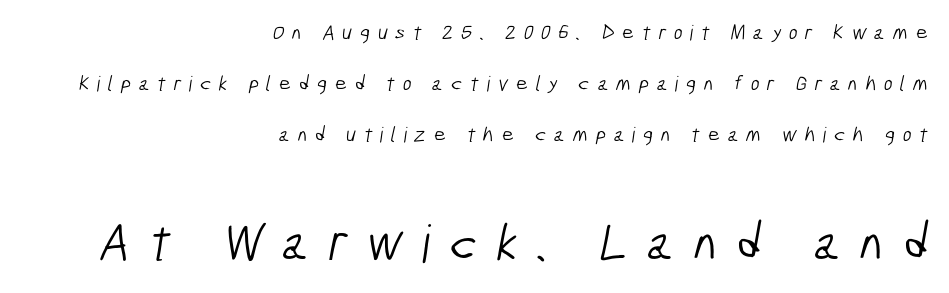
{"serif": "no", "bold": "no", "weight": "light", "width": "condensed", "stroke_contrast": "low", "x_height": "medium", "monospaced": "no", "underline": "no", "align": "right", "line_spacing": "loose", "line_spacing_ratio": 2.44, "letter_spacing": "wide", "letter_spacing_em": 0.36, "larger_block": "second", "size_ratio": 2.48, "glyph_px": 52}
